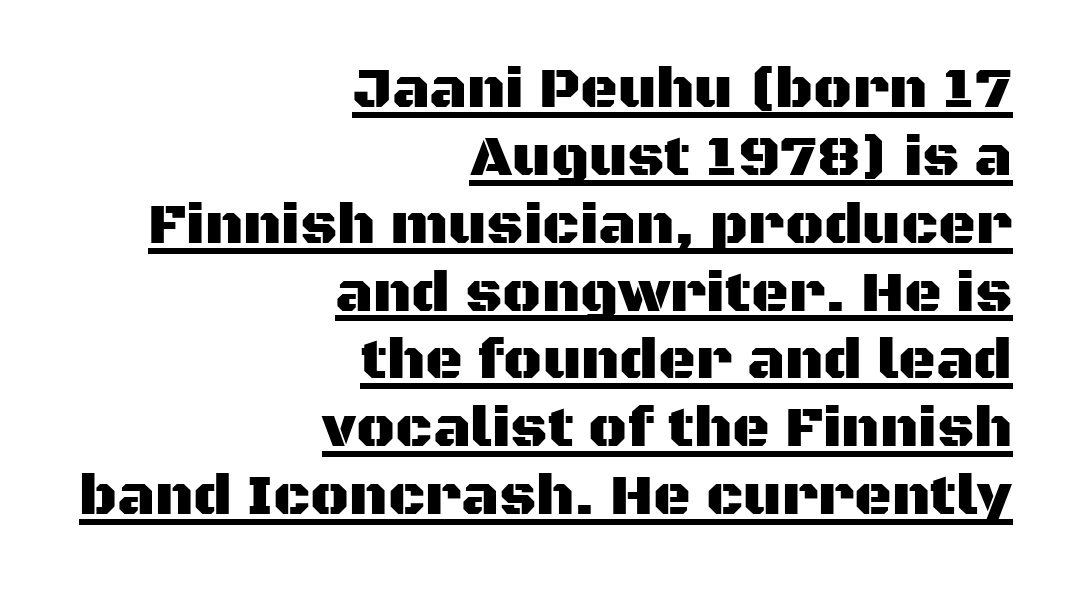
The image shows 58 px sans-serif type, upright; set right-aligned, line spacing 1.17x, normal letter spacing, underlined; medium stroke contrast and a large x-height.
